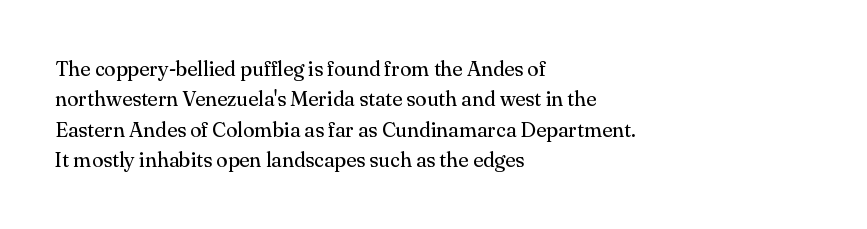
Letter spacing: default. Ink coverage per letter is moderate at most. The rag falls on the right side of this text block. Descenders are the only things crossing below the line. This block has exactly the height ordinary leading produces. This is the regular roman posture of the typeface.
